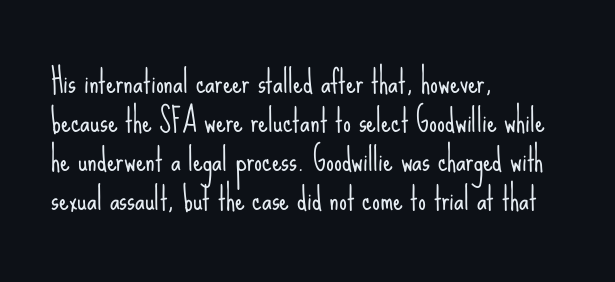
Q: Is the text bold? A: No.
Q: Is the text italic (slanted)? A: No, it is upright.
Q: Is the typeface a serif or a sans-serif typeface? A: Sans-serif.
Q: Is the text underlined? A: No.
Q: How is the paragraph aligned? A: Left-aligned.
Q: Is the spacing between letters normal or unusually wide? A: Normal.
Q: Is the spacing between lines tight, normal or loose? A: Normal.
Q: Width (condensed, normal, or wide)? A: Condensed.
Q: Stroke contrast? A: Low.
Q: x-height? A: Small.
Q: Monospaced? A: No.
